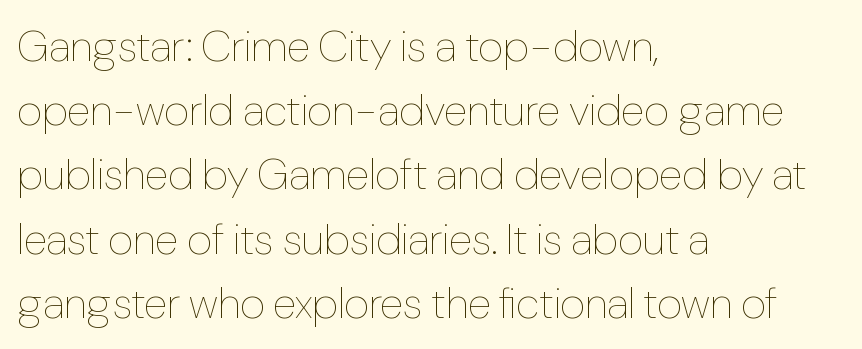
Does extra space separate the letters? No, they use regular spacing. The block of text has a typical density, with ordinary space between rows. Spacing verdict: proportional, widths tailored to each character. Decoration check: the copy has no underline. Italic? Not at all — the glyphs are vertical. Heft: none added — not bold.
